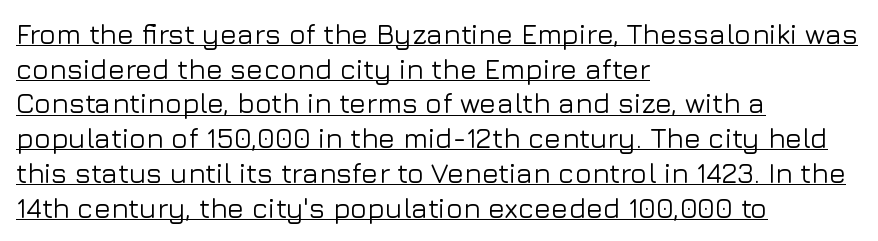
The image shows 28 px sans-serif type, upright; set left-aligned, line spacing 1.24x, normal letter spacing, underlined; low stroke contrast and a medium x-height.
